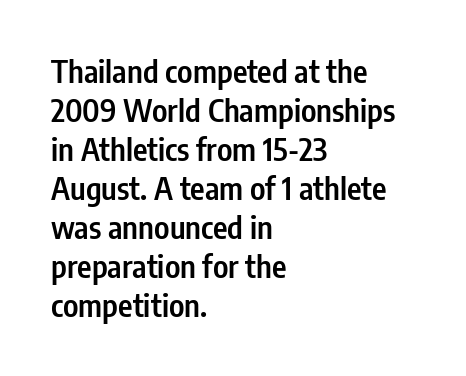
Q: Is the text bold? A: Semi-bold.
Q: Is the text italic (slanted)? A: No, it is upright.
Q: Is the typeface a serif or a sans-serif typeface? A: Sans-serif.
Q: Is the text underlined? A: No.
Q: How is the paragraph aligned? A: Left-aligned.
Q: Is the spacing between letters normal or unusually wide? A: Normal.
Q: Is the spacing between lines tight, normal or loose? A: Normal.
Q: Width (condensed, normal, or wide)? A: Condensed.
Q: Stroke contrast? A: Low.
Q: x-height? A: Medium.
Q: Monospaced? A: No.
